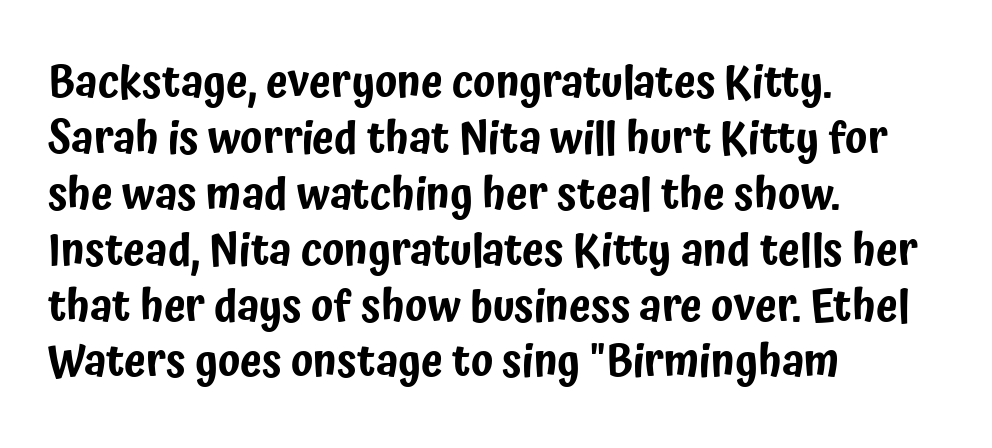
This block has exactly the height ordinary leading produces. Bare-footed words on every line. Character widths vary here, with narrow letters taking less room than wide ones. You can tell it's not italic because the verticals are truly vertical.
